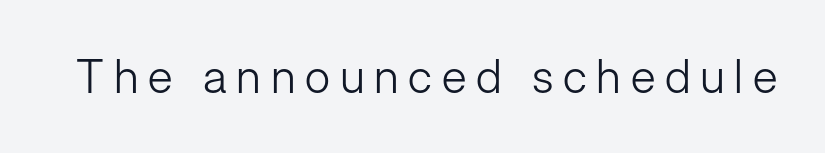
The image shows 46 px light sans-serif type, upright; set unusually wide letter spacing (+0.21 em), not underlined; low stroke contrast and a medium x-height.
